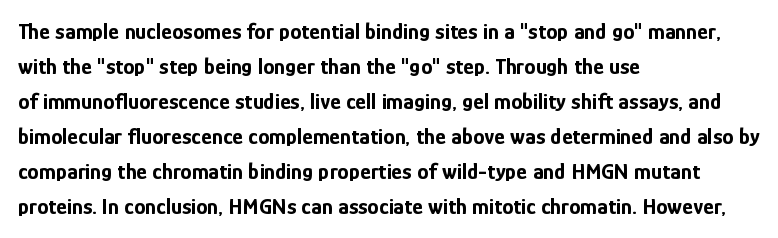
{"italic": "no", "bold": "yes", "underline": "no", "align": "left", "line_spacing": "normal", "line_spacing_ratio": 1.52, "letter_spacing": "normal", "letter_spacing_em": 0.0, "glyph_px": 23}
